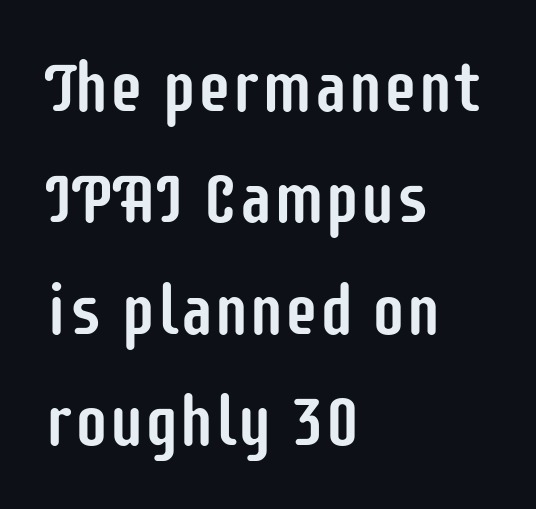
This sample keeps an unexceptional amount of space between lines. Is the block centered? No — it sits flush against the left margin. The specimen omits any rule beneath the text block's lines. Letterform terminals end flat and unadorned throughout the passage.
